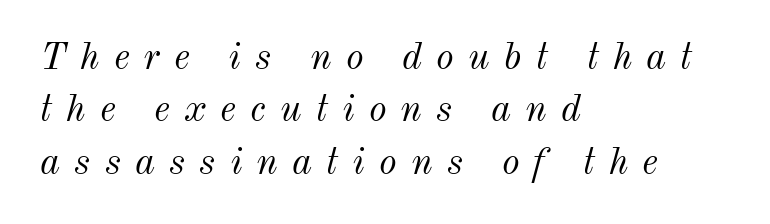
The image shows 38 px light type, italic (leaning right); set left-aligned, normal line spacing (1.38x), unusually wide letter spacing (+0.37 em), not underlined; medium stroke contrast and a small x-height.
